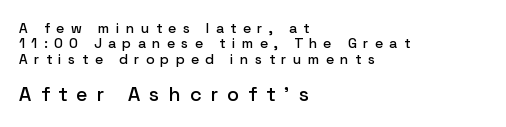
The image shows 20 px text type, upright; set left-aligned, tight line spacing (1.1x), unusually wide letter spacing (+0.47 em), not underlined; the second (bottom) block is 1.43x larger.
